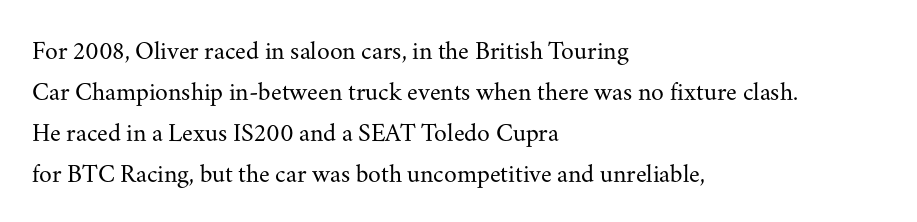
Q: Is the text bold? A: No.
Q: Is the text italic (slanted)? A: No, it is upright.
Q: Is the text underlined? A: No.
Q: How is the paragraph aligned? A: Left-aligned.
Q: Is the spacing between letters normal or unusually wide? A: Normal.
Q: Is the spacing between lines tight, normal or loose? A: Normal.
